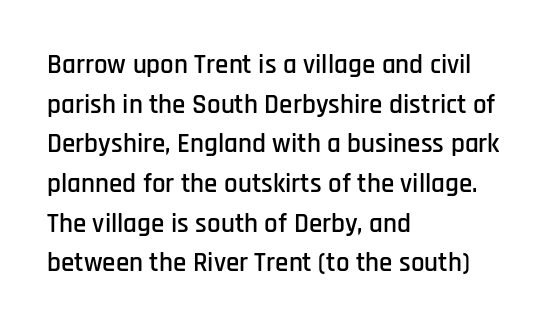
Reading down the column, the eye jumps a familiar distance to each next line. The gaps between neighbouring characters are ordinary and unremarkable. Every character sits straight up, as roman type does. These lines stack with their left ends in a neat column. Bare-footed words on every line.
